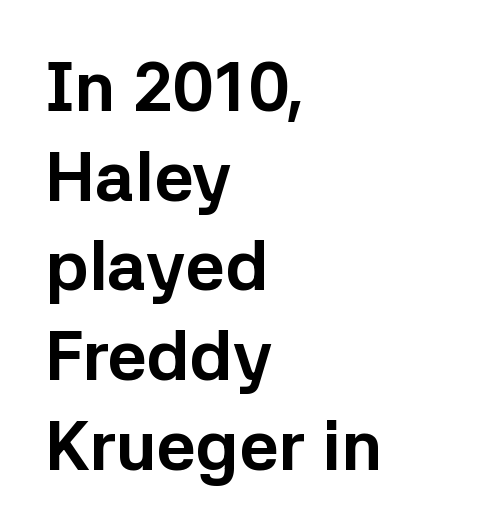
Q: Is the text bold? A: Yes.
Q: Is the text italic (slanted)? A: No, it is upright.
Q: Is the typeface a serif or a sans-serif typeface? A: Sans-serif.
Q: Is the text underlined? A: No.
Q: How is the paragraph aligned? A: Left-aligned.
Q: Is the spacing between letters normal or unusually wide? A: Normal.
Q: Is the spacing between lines tight, normal or loose? A: Normal.
Q: Width (condensed, normal, or wide)? A: Normal.
Q: Stroke contrast? A: Low.
Q: x-height? A: Medium.
Q: Monospaced? A: No.
